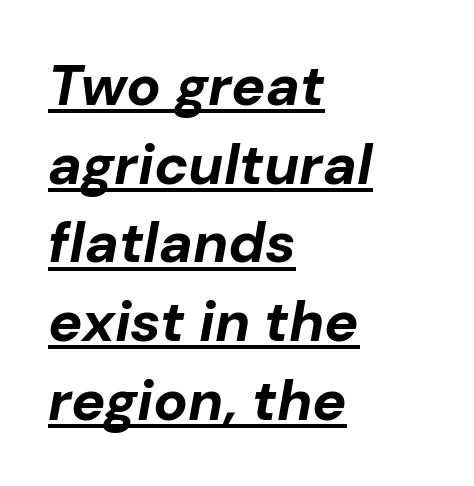
{"italic": "yes", "lean": "right", "slant_degrees": 10, "bold": "yes", "weight": "bold", "width": "normal", "stroke_contrast": "low", "x_height": "medium", "monospaced": "no", "underline": "yes", "align": "left", "line_spacing": "normal", "line_spacing_ratio": 1.38, "letter_spacing": "normal", "letter_spacing_em": 0.0, "glyph_px": 57}
